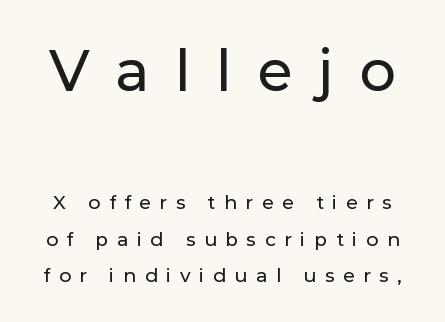
In terms of leading, this rendering errs on the spacious side. The letters advance in unequal steps, a hallmark of proportional type. The passage shown is typeset with a sans-serif family. If you squint, the top block still reads clearly — it's the larger of the two. Type without underlining. Designer's note — italics off, roman on.
